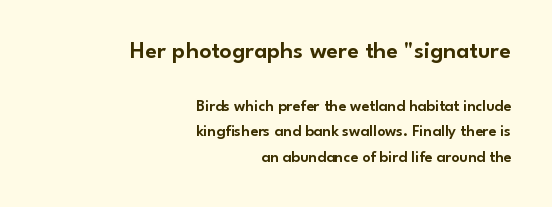
The string is rendered with underlining switched off. When letters stand straight like this, we call the style roman or upright. Whoever set this made the first block the dominant, larger element. The setting favours the right margin, as signatures and pull-quotes sometimes do. The rendering uses a moderate line-height, typical for paragraphs.
